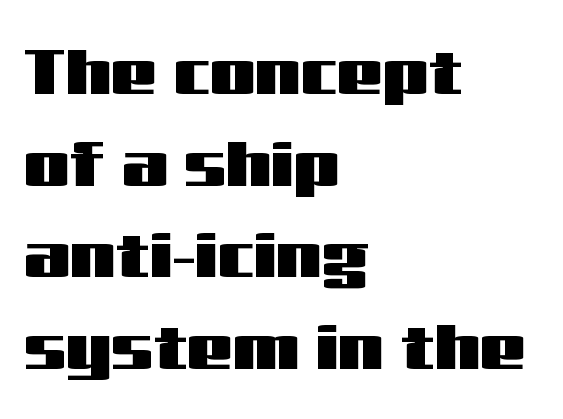
A sans-serif font was chosen for this passage. Check under the words: just untouched page. Horizontally, the lines are justified to the leading edge only. You could not count columns in this text — the font is proportionally spaced. Posture: upright roman. Honestly, the row spacing looks completely unremarkable.
